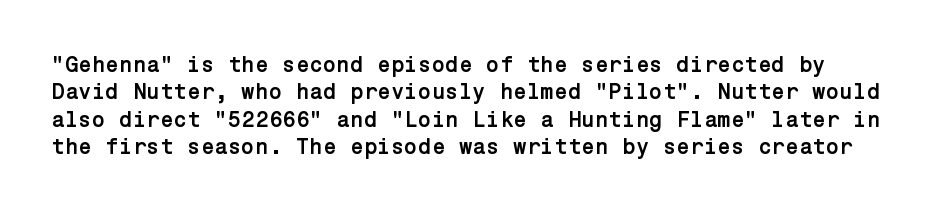
Q: Is the text bold? A: Yes.
Q: Is the text italic (slanted)? A: No, it is upright.
Q: Is the text underlined? A: No.
Q: Is the spacing between letters normal or unusually wide? A: Normal.
